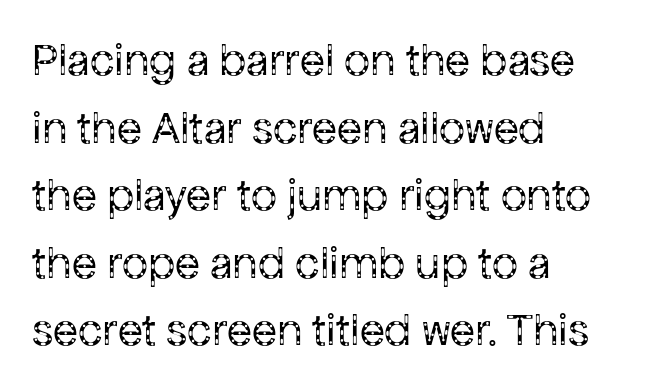
The image shows 46 px regular-weight sans-serif type, upright; set left-aligned, normal line spacing (1.47x), normal letter spacing, not underlined; low stroke contrast and a medium x-height.
